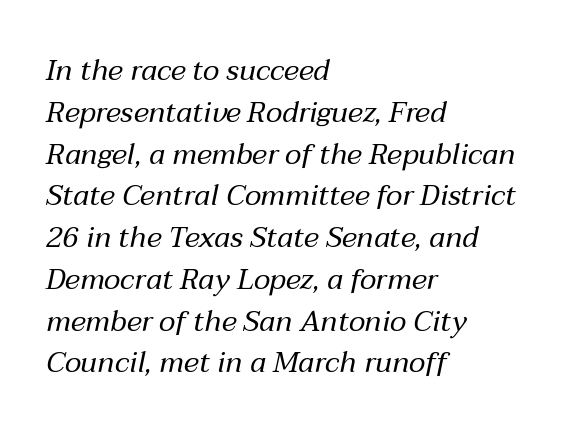
{"italic": "yes", "lean": "right", "slant_degrees": 12, "bold": "no", "weight": "regular", "width": "normal", "stroke_contrast": "medium", "x_height": "medium", "monospaced": "no", "underline": "no", "align": "left", "line_spacing": "normal", "line_spacing_ratio": 1.44, "letter_spacing": "normal", "letter_spacing_em": 0.0, "glyph_px": 29}
